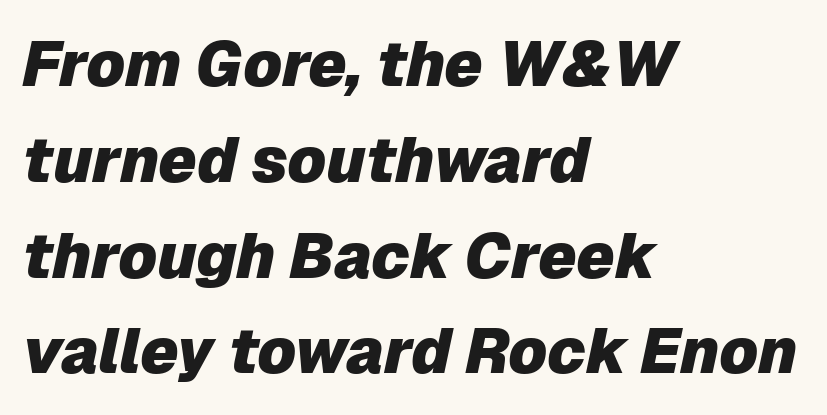
The image shows 63 px heavy type, italic (leaning right); set left-aligned, normal line spacing (1.52x), normal letter spacing, not underlined; low stroke contrast and a medium x-height.
